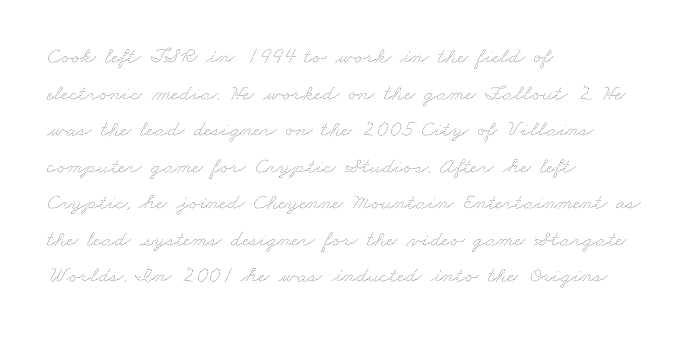
Q: Is the text bold? A: No.
Q: Is the text underlined? A: No.
Q: How is the paragraph aligned? A: Left-aligned.
Q: Is the spacing between letters normal or unusually wide? A: Normal.
Q: Is the spacing between lines tight, normal or loose? A: Normal.
